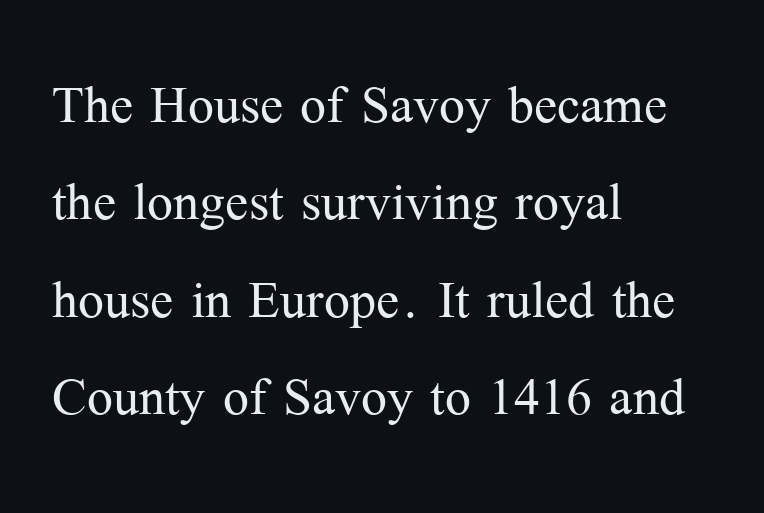
The image shows 69 px light serif type, upright; set left-aligned, normal line spacing (1.41x), normal letter spacing, not underlined; medium stroke contrast and a medium x-height.
